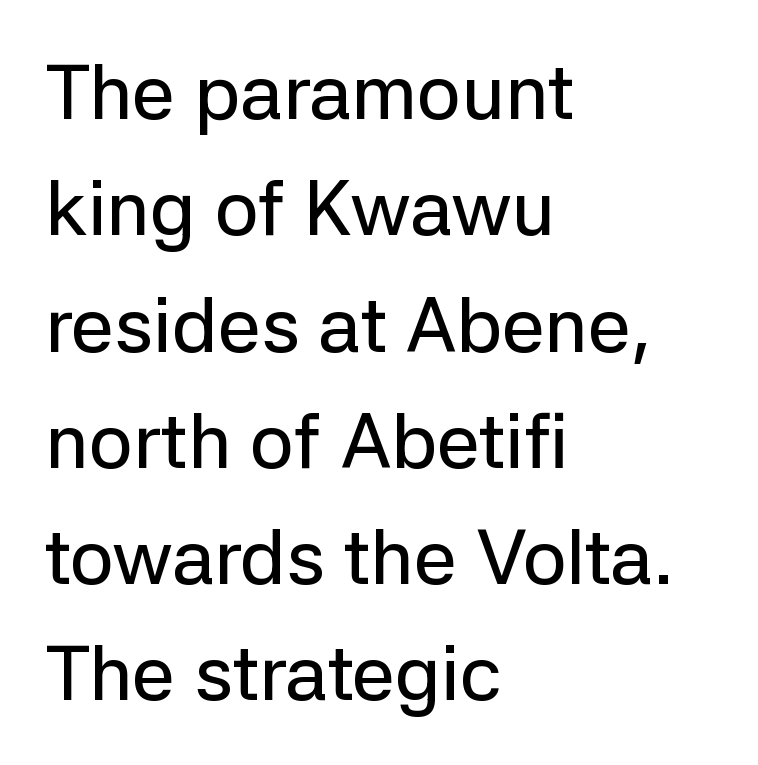
{"serif": "no", "italic": "no", "width": "normal", "stroke_contrast": "low", "x_height": "medium", "monospaced": "no", "underline": "no", "align": "left", "line_spacing": "normal", "line_spacing_ratio": 1.51, "letter_spacing": "normal", "letter_spacing_em": 0.0, "glyph_px": 77}
